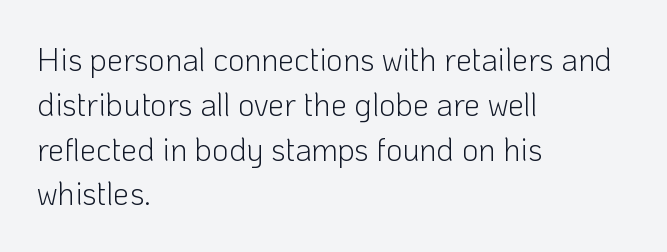
These lines are rendered in a variable-pitch font. Spacing between characters is what you'd get straight out of the box. The weight would be labelled regular, book, light, or lighter still. The specimen reads as upright at a glance. Bare-footed words on every line.
